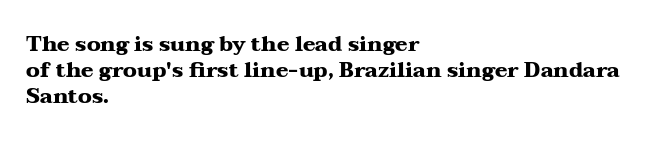
{"italic": "no", "bold": "yes", "underline": "no", "align": "left", "line_spacing": "normal", "line_spacing_ratio": 1.25, "letter_spacing": "normal", "letter_spacing_em": 0.0, "glyph_px": 21}
